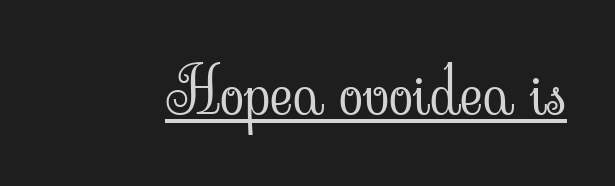
{"serif": "yes", "italic": "no", "bold": "no", "weight": "light", "width": "normal", "stroke_contrast": "low", "x_height": "small", "monospaced": "no", "underline": "yes", "letter_spacing": "normal", "letter_spacing_em": 0.0, "glyph_px": 64}
